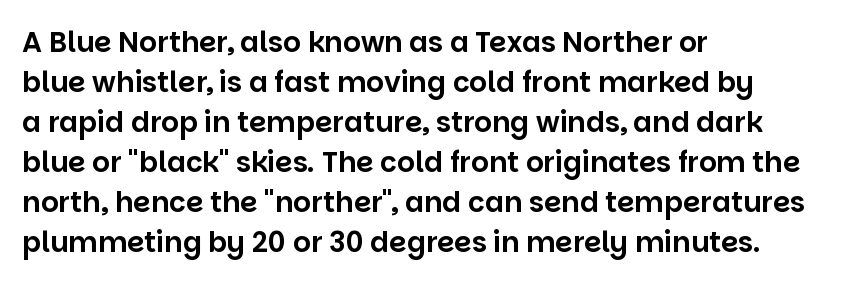
{"serif": "no", "italic": "no", "width": "normal", "stroke_contrast": "low", "x_height": "large", "monospaced": "no", "underline": "no", "align": "left", "line_spacing": "normal", "line_spacing_ratio": 1.43, "letter_spacing": "normal", "letter_spacing_em": 0.0, "glyph_px": 28}
